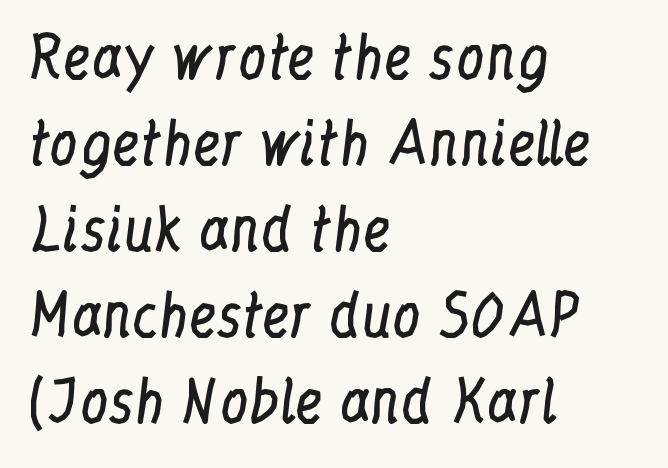
{"serif": "yes", "bold": "no", "weight": "regular", "width": "condensed", "stroke_contrast": "low", "x_height": "medium", "monospaced": "no", "underline": "no", "align": "left", "line_spacing": "normal", "line_spacing_ratio": 1.51, "letter_spacing": "normal", "letter_spacing_em": 0.0, "glyph_px": 57}
